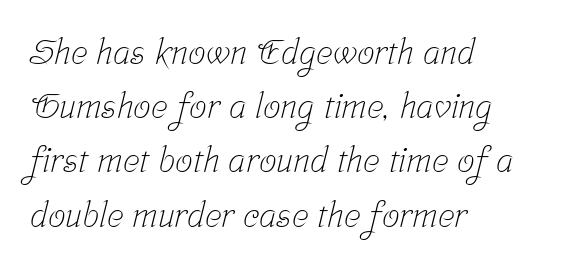
What stands out about the letter spacing? Nothing — it is the standard amount. These lines are composed in type with serifs. The setting favours the left margin, as ordinary paragraphs usually do. Varying glyph widths throughout — classic text-font behaviour. Beneath every word, the page is bare. This sample keeps an unexceptional amount of space between lines.
